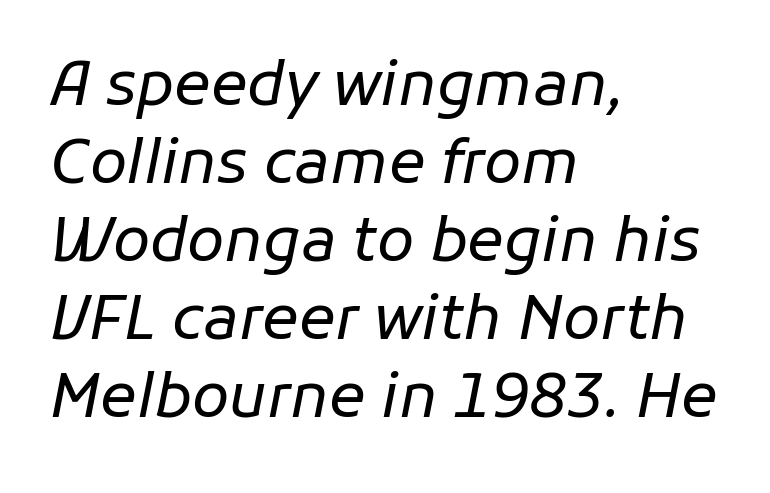
The image shows 61 px regular-weight type, italic (leaning right); set left-aligned, normal line spacing (1.28x), normal letter spacing, not underlined; low stroke contrast and a medium x-height.
